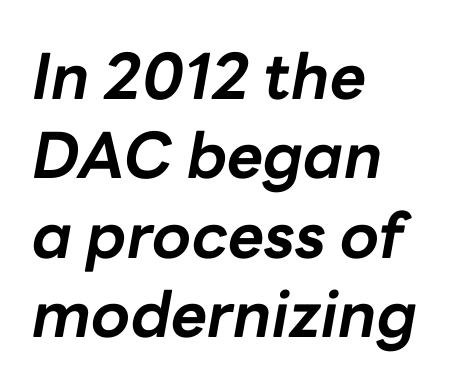
Q: Is the text bold? A: Yes.
Q: Is the text italic (slanted)? A: Yes, it leans right by about 10 degrees.
Q: Is the text underlined? A: No.
Q: How is the paragraph aligned? A: Left-aligned.
Q: Is the spacing between letters normal or unusually wide? A: Normal.
Q: Is the spacing between lines tight, normal or loose? A: Normal.
Q: Width (condensed, normal, or wide)? A: Normal.
Q: Stroke contrast? A: Low.
Q: x-height? A: Medium.
Q: Monospaced? A: No.
